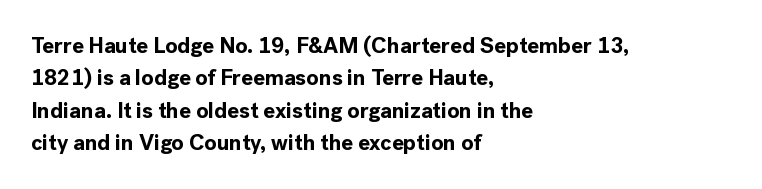
{"italic": "no", "bold": "yes", "underline": "no", "align": "left", "line_spacing": "normal", "line_spacing_ratio": 1.47, "letter_spacing": "normal", "letter_spacing_em": 0.0, "glyph_px": 22}
